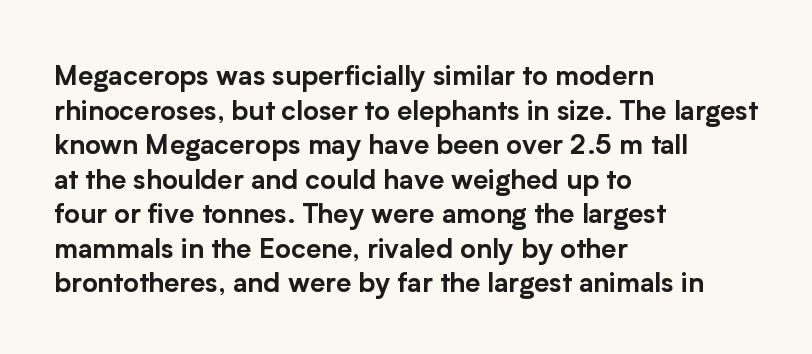
Q: Is the text italic (slanted)? A: No, it is upright.
Q: Is the text underlined? A: No.
Q: How is the paragraph aligned? A: Left-aligned.
Q: Is the spacing between letters normal or unusually wide? A: Normal.
Q: Is the spacing between lines tight, normal or loose? A: Normal.
